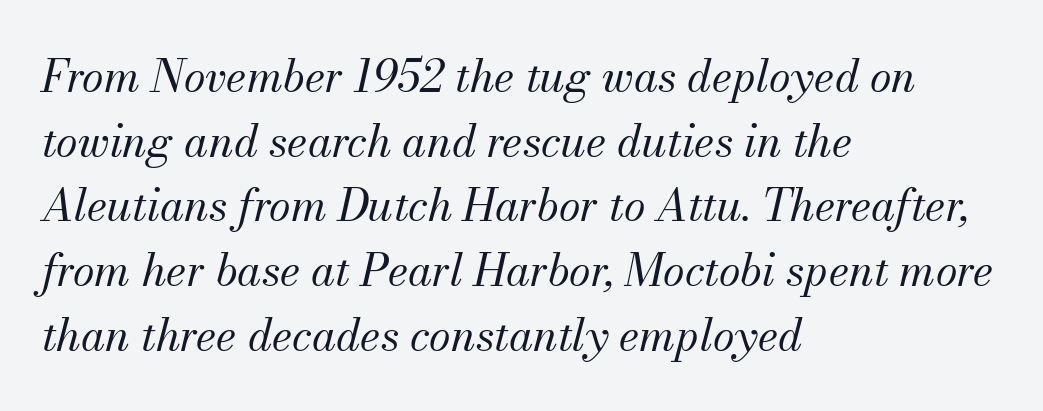
Q: Is the text bold? A: No.
Q: Is the text italic (slanted)? A: Yes, it leans right by about 13 degrees.
Q: Is the typeface a serif or a sans-serif typeface? A: Serif.
Q: Is the text underlined? A: No.
Q: How is the paragraph aligned? A: Left-aligned.
Q: Is the spacing between letters normal or unusually wide? A: Normal.
Q: Is the spacing between lines tight, normal or loose? A: Normal.
Q: Width (condensed, normal, or wide)? A: Normal.
Q: Stroke contrast? A: Medium.
Q: x-height? A: Small.
Q: Monospaced? A: No.
